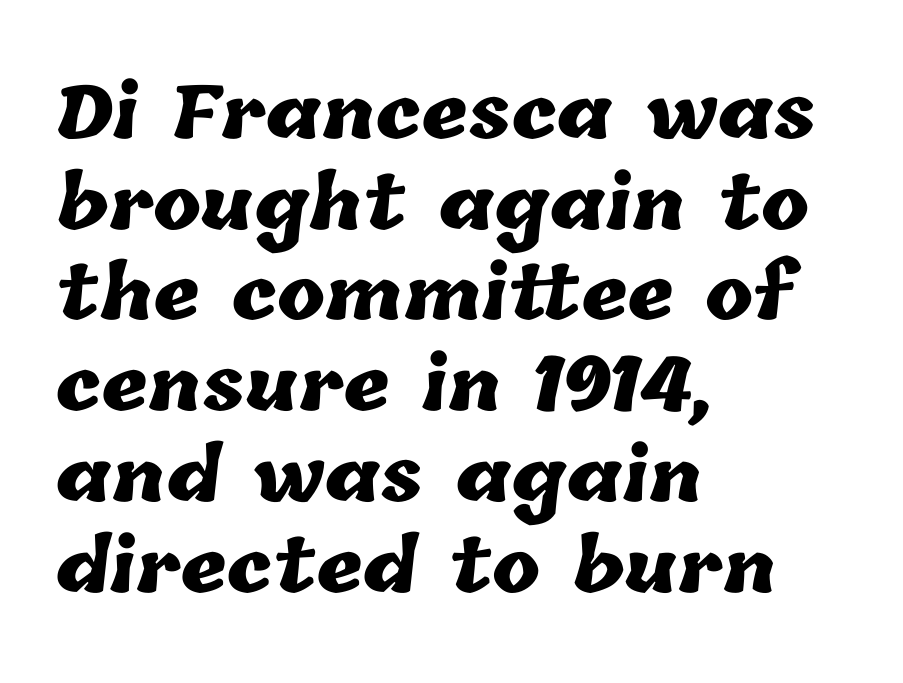
Quick note: underline off. The paragraph shown leans on its left margin. Quick note: interline space is typical. Heavy-handed strokes throughout: this text is bold. In terms of letterspacing, this is plain default setting. A typesetter would call this proportional, since set widths differ per character.
